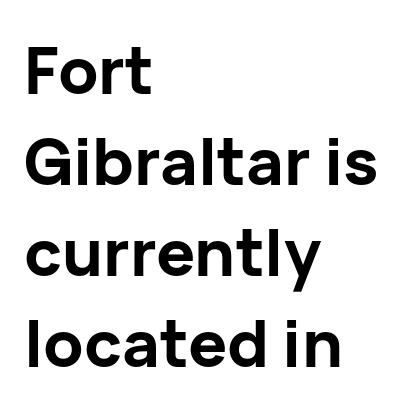
{"serif": "no", "italic": "no", "bold": "yes", "weight": "bold", "width": "normal", "stroke_contrast": "low", "x_height": "medium", "monospaced": "no", "underline": "no", "align": "left", "line_spacing": "normal", "line_spacing_ratio": 1.4, "letter_spacing": "normal", "letter_spacing_em": 0.0, "glyph_px": 65}
